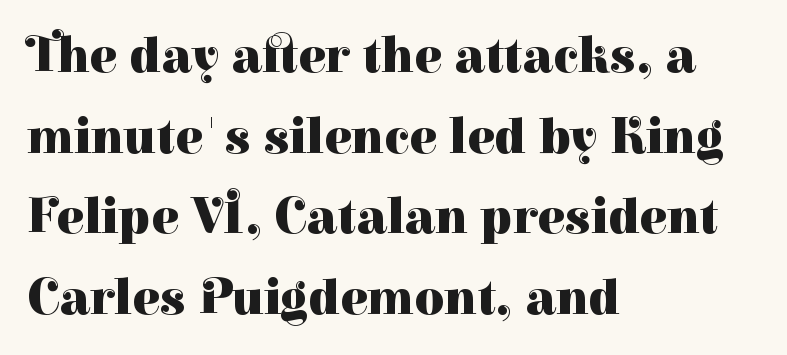
{"serif": "yes", "italic": "no", "bold": "yes", "weight": "heavy", "width": "normal", "stroke_contrast": "high", "x_height": "medium", "monospaced": "no", "underline": "no", "align": "left", "line_spacing": "normal", "line_spacing_ratio": 1.58, "letter_spacing": "normal", "letter_spacing_em": 0.0, "glyph_px": 51}
